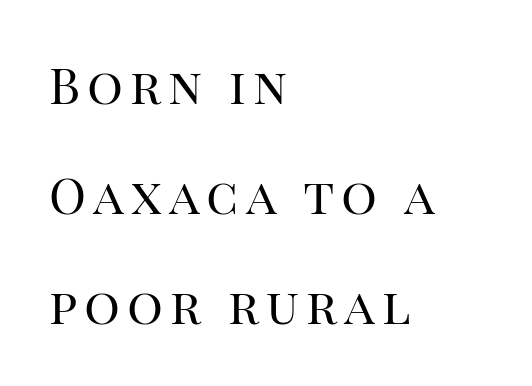
Typeset ragged right — the left edge is the straight one. The letters stand upright; this is a roman face. The letterforms sit at book weight or below. What's the leading like? Stretched, with rows far apart. In terms of letterform style, serifs are clearly present. Note the varied advance widths — an 'i' is clearly narrower than an 'm'.
